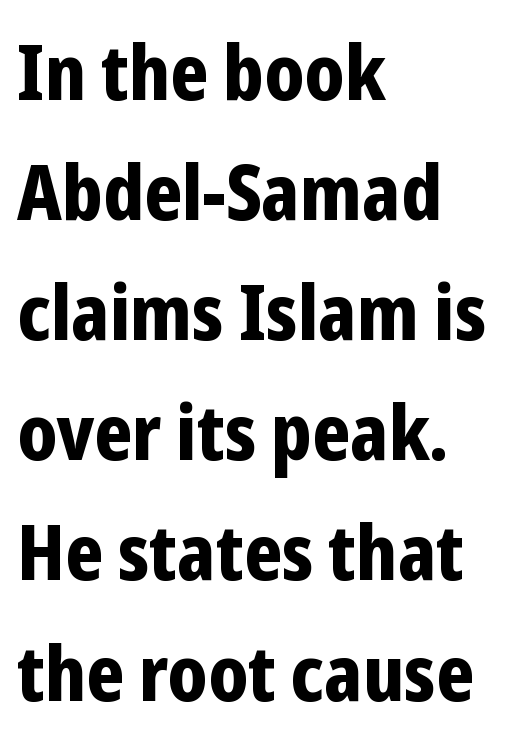
{"serif": "no", "italic": "no", "bold": "yes", "weight": "bold", "width": "condensed", "stroke_contrast": "low", "x_height": "medium", "monospaced": "no", "underline": "no", "align": "left", "line_spacing": "normal", "line_spacing_ratio": 1.56, "letter_spacing": "normal", "letter_spacing_em": 0.0, "glyph_px": 77}
